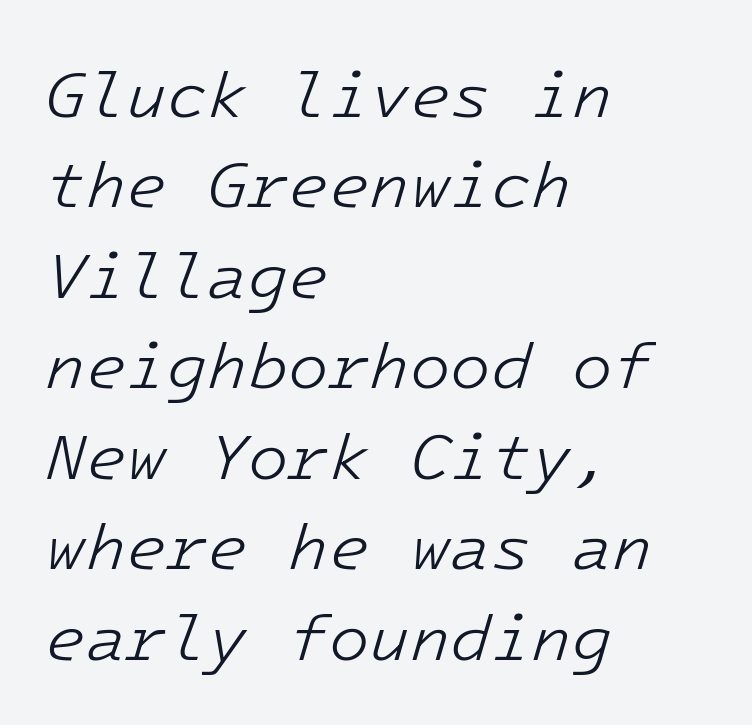
Regarding leading, the lines here are spaced in the standard way. Standard letterfit; no display-style spreading of the glyphs. The passage shown is typed in a monospace face where columns stay perfectly aligned. The space directly below the letters is spotless. Compared with a centered layout, this one pins lines to the left instead. Counters stay open thanks to moderate or lighter strokes.
